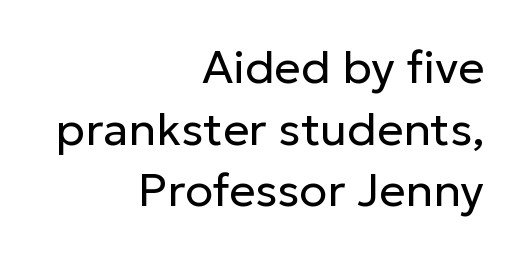
The image shows 46 px regular-weight sans-serif type, upright; set right-aligned, normal line spacing (1.34x), normal letter spacing, not underlined; low stroke contrast and a medium x-height.
